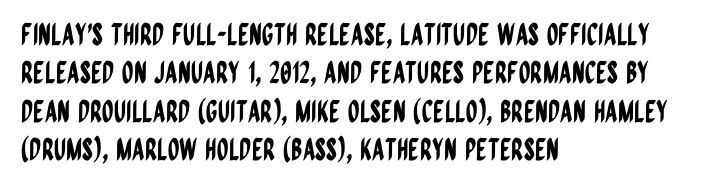
{"serif": "no", "italic": "no", "width": "condensed", "stroke_contrast": "low", "x_height": "large", "monospaced": "no", "underline": "no", "align": "left", "line_spacing": "normal", "line_spacing_ratio": 1.28, "letter_spacing": "normal", "letter_spacing_em": 0.0, "glyph_px": 30}
